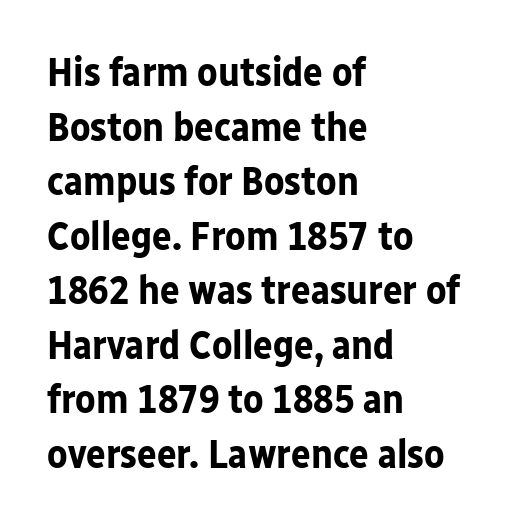
This rendering uses left alignment, leaving the right contour irregular. The glyphs in this specimen are sans serif. The letters stand upright; this is a roman face. The rendering uses natural spacing where letterforms have individual widths. Vertical spacing — default. Descenders are the only things crossing below the line.
